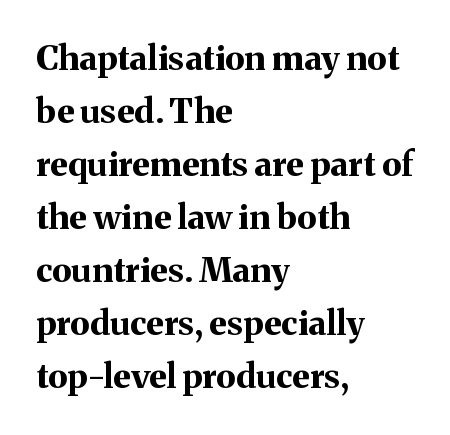
Q: Is the text bold? A: Yes.
Q: Is the text italic (slanted)? A: No, it is upright.
Q: Is the typeface a serif or a sans-serif typeface? A: Serif.
Q: Is the text underlined? A: No.
Q: How is the paragraph aligned? A: Left-aligned.
Q: Is the spacing between letters normal or unusually wide? A: Normal.
Q: Is the spacing between lines tight, normal or loose? A: Normal.
Q: Width (condensed, normal, or wide)? A: Normal.
Q: Stroke contrast? A: Medium.
Q: x-height? A: Medium.
Q: Monospaced? A: No.
